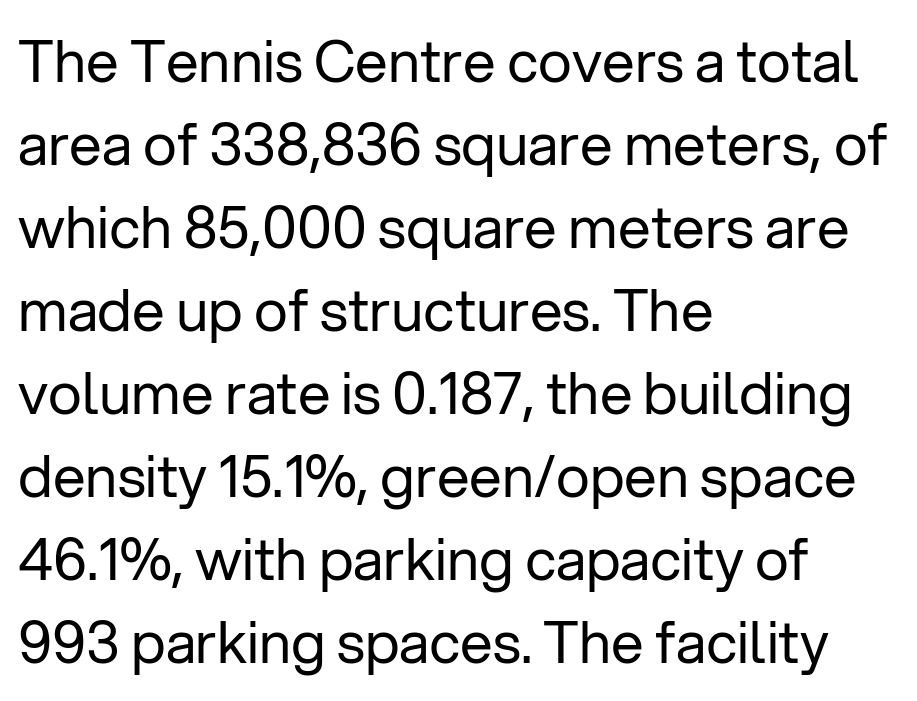
Q: Is the text bold? A: No.
Q: Is the text italic (slanted)? A: No, it is upright.
Q: Is the typeface a serif or a sans-serif typeface? A: Sans-serif.
Q: Is the text underlined? A: No.
Q: How is the paragraph aligned? A: Left-aligned.
Q: Is the spacing between letters normal or unusually wide? A: Normal.
Q: Is the spacing between lines tight, normal or loose? A: Normal.
Q: Width (condensed, normal, or wide)? A: Normal.
Q: Stroke contrast? A: Low.
Q: x-height? A: Medium.
Q: Monospaced? A: No.
